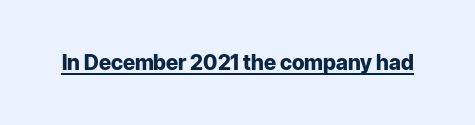
Emphasis is given by a line drawn under the lettering. Weight: bold. Honestly, the letter spacing is just normal — you wouldn't notice it. Is there any slant? The stems are plumb.
